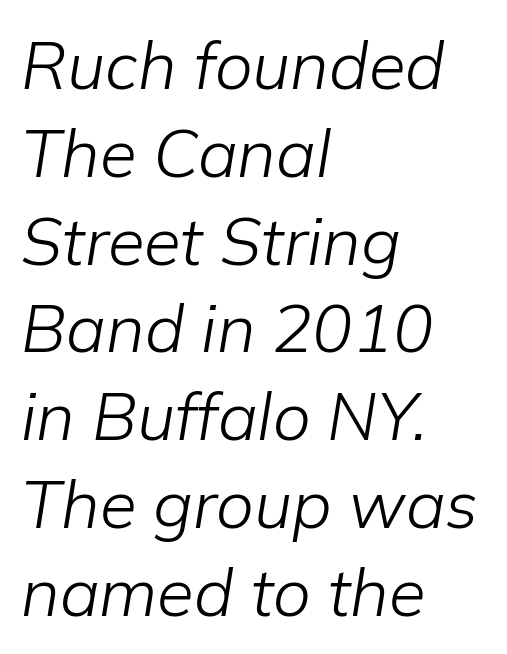
The image shows 67 px light type, italic (leaning right); set left-aligned, normal line spacing (1.31x), normal letter spacing, not underlined; low stroke contrast and a medium x-height.
